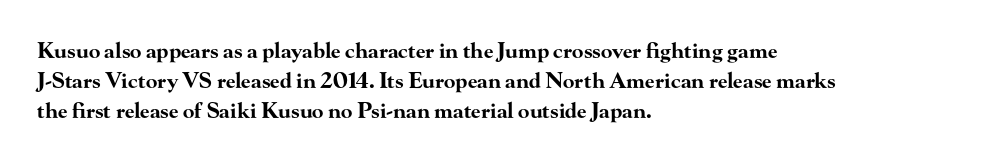
{"italic": "no", "bold": "yes", "underline": "no", "align": "left", "line_spacing": "normal", "line_spacing_ratio": 1.44, "letter_spacing": "normal", "letter_spacing_em": 0.0, "glyph_px": 21}
